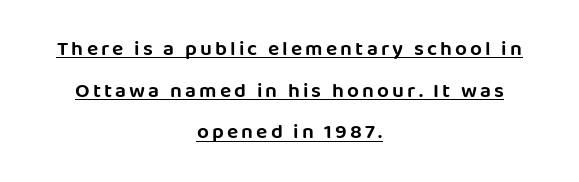
Q: Is the text italic (slanted)? A: No, it is upright.
Q: Is the text underlined? A: Yes.
Q: How is the paragraph aligned? A: Centered.
Q: Is the spacing between lines tight, normal or loose? A: Loose.
